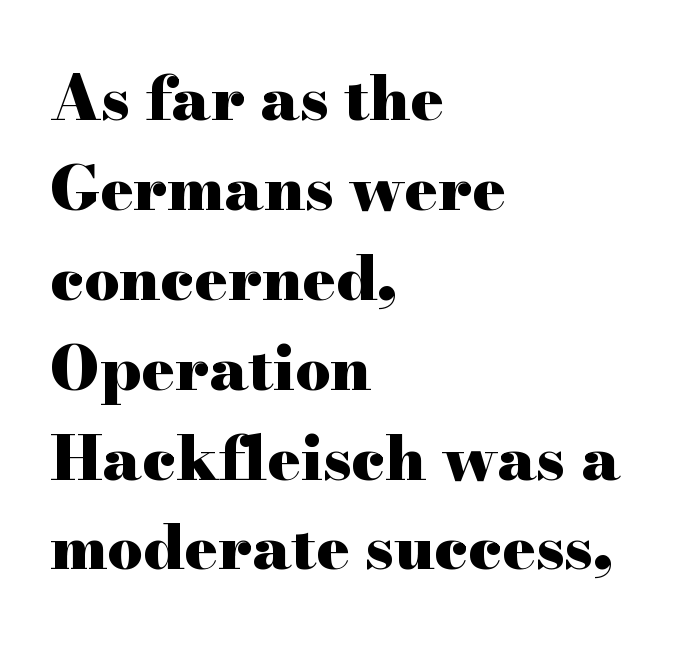
{"serif": "yes", "italic": "no", "bold": "yes", "weight": "heavy", "width": "wide", "stroke_contrast": "high", "x_height": "small", "monospaced": "no", "underline": "no", "align": "left", "line_spacing": "normal", "line_spacing_ratio": 1.45, "letter_spacing": "normal", "letter_spacing_em": 0.0, "glyph_px": 62}
